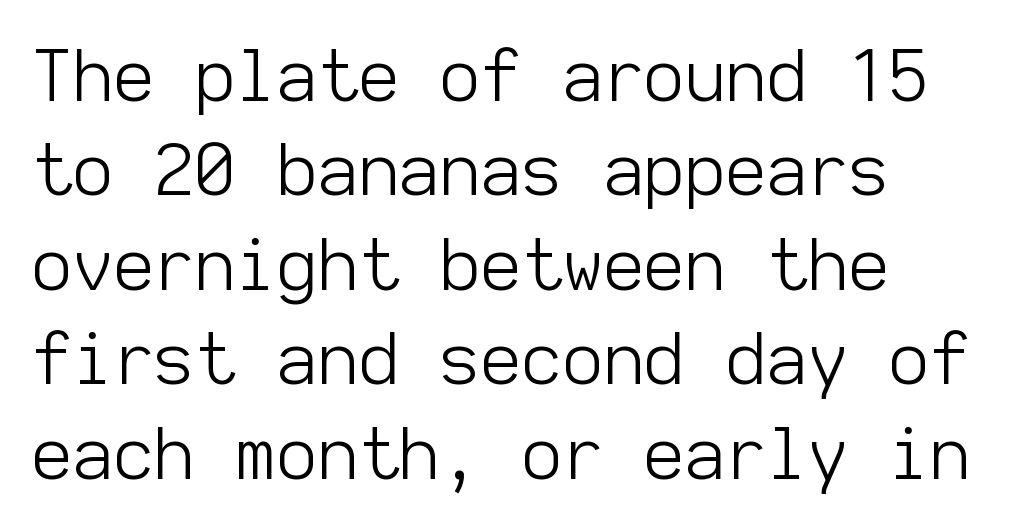
The image shows 71 px light sans-serif type, upright, monospaced; set left-aligned, normal line spacing (1.33x), normal letter spacing, not underlined; low stroke contrast and a medium x-height.
